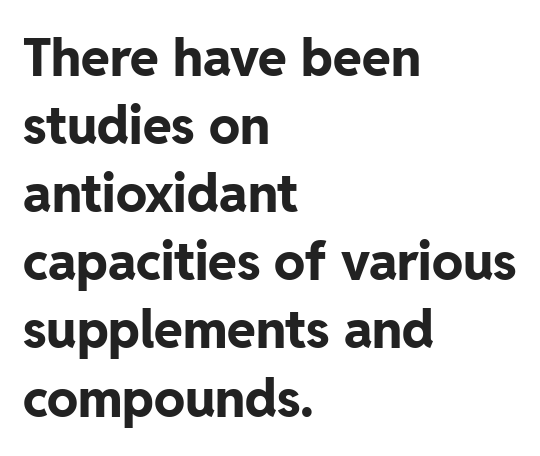
The image shows 52 px bold sans-serif type, upright; set left-aligned, normal line spacing (1.31x), normal letter spacing, not underlined; low stroke contrast and a medium x-height.
